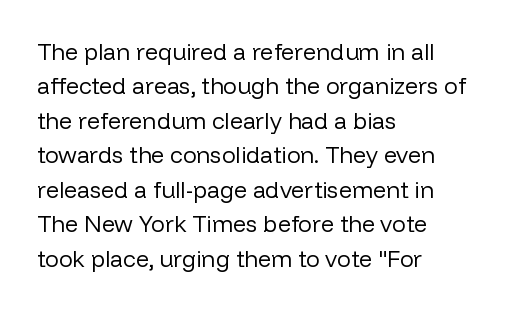
{"italic": "no", "bold": "no", "underline": "no", "align": "left", "line_spacing": "normal", "line_spacing_ratio": 1.5, "letter_spacing": "normal", "letter_spacing_em": 0.0, "glyph_px": 23}
